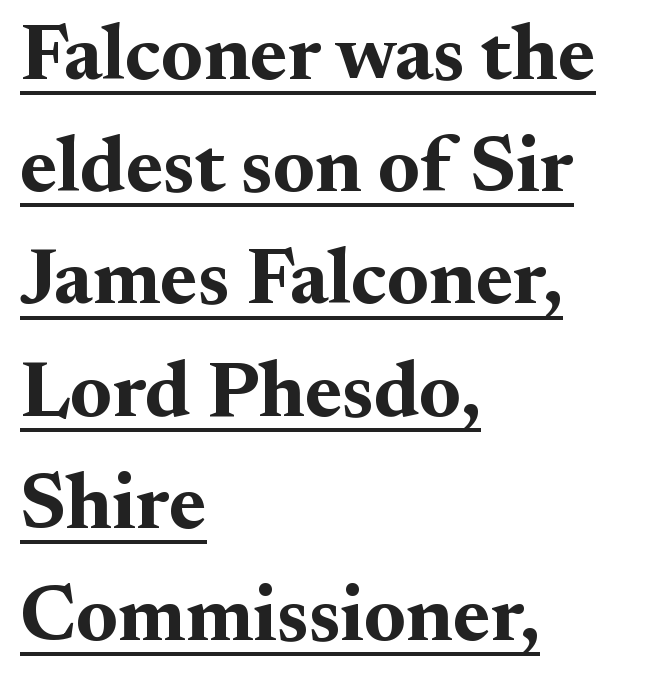
Q: Is the text bold? A: Yes.
Q: Is the text italic (slanted)? A: No, it is upright.
Q: Is the typeface a serif or a sans-serif typeface? A: Serif.
Q: Is the text underlined? A: Yes.
Q: How is the paragraph aligned? A: Left-aligned.
Q: Is the spacing between letters normal or unusually wide? A: Normal.
Q: Is the spacing between lines tight, normal or loose? A: Normal.
Q: Width (condensed, normal, or wide)? A: Normal.
Q: Stroke contrast? A: Medium.
Q: x-height? A: Small.
Q: Monospaced? A: No.
